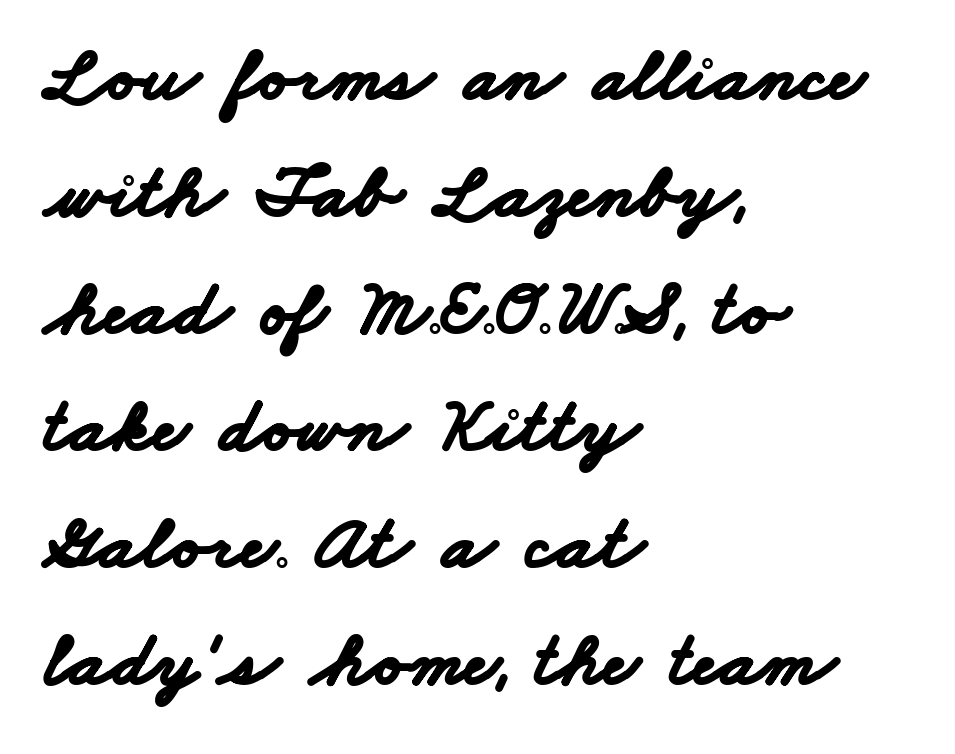
Descender tails drop into unmarked territory. Unlike a traditional serif, this face leaves its strokes unadorned. Thick stems and heavy bowls — unmistakably bold. Look at the tracking — it's just the regular setting, nothing added. Each letter keeps its own natural width here, so spacing adapts to shape. Successive baselines arrive at the customary interval.
